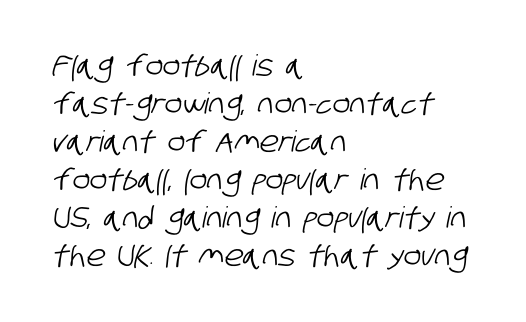
Q: Is the typeface a serif or a sans-serif typeface? A: Sans-serif.
Q: Is the text underlined? A: No.
Q: How is the paragraph aligned? A: Left-aligned.
Q: Is the spacing between letters normal or unusually wide? A: Normal.
Q: Is the spacing between lines tight, normal or loose? A: Normal.
Q: Width (condensed, normal, or wide)? A: Condensed.
Q: Stroke contrast? A: Low.
Q: x-height? A: Large.
Q: Monospaced? A: No.
